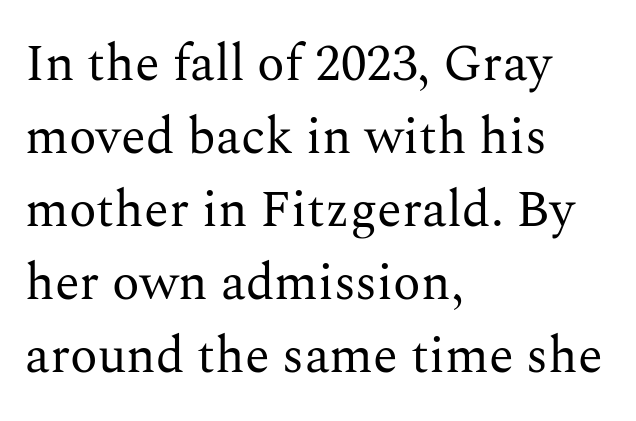
The image shows 51 px regular-weight serif type, upright; set left-aligned, normal line spacing (1.43x), normal letter spacing, not underlined; medium stroke contrast and a medium x-height.
